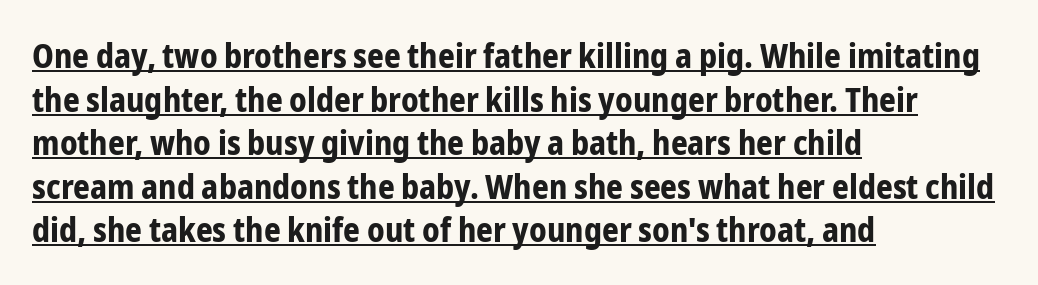
Q: Is the text bold? A: Yes.
Q: Is the text italic (slanted)? A: No, it is upright.
Q: Is the typeface a serif or a sans-serif typeface? A: Sans-serif.
Q: Is the text underlined? A: Yes.
Q: How is the paragraph aligned? A: Left-aligned.
Q: Is the spacing between letters normal or unusually wide? A: Normal.
Q: Is the spacing between lines tight, normal or loose? A: Normal.
Q: Width (condensed, normal, or wide)? A: Condensed.
Q: Stroke contrast? A: Low.
Q: x-height? A: Medium.
Q: Monospaced? A: No.
